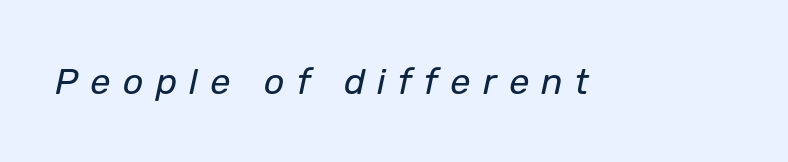
Between one letter and the next there's a generous, obvious gap. The gap between lines stays unmarked. Weight: in the light-to-regular range. This sample has the flowing, uneven cadence of proportional lettering.
